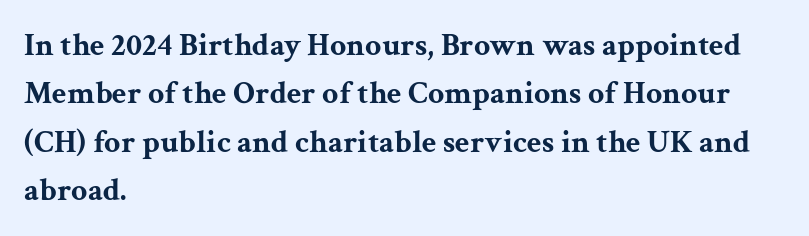
{"serif": "yes", "italic": "no", "bold": "yes", "weight": "bold", "width": "wide", "stroke_contrast": "medium", "x_height": "medium", "monospaced": "no", "underline": "no", "align": "left", "line_spacing": "normal", "line_spacing_ratio": 1.51, "letter_spacing": "normal", "letter_spacing_em": 0.0, "glyph_px": 32}
